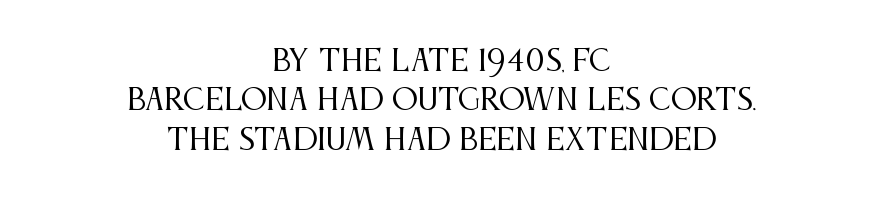
{"serif": "yes", "italic": "no", "bold": "no", "weight": "regular", "width": "condensed", "stroke_contrast": "medium", "x_height": "large", "monospaced": "no", "underline": "no", "align": "center", "line_spacing": "normal", "line_spacing_ratio": 1.36, "letter_spacing": "normal", "letter_spacing_em": 0.0, "glyph_px": 29}
